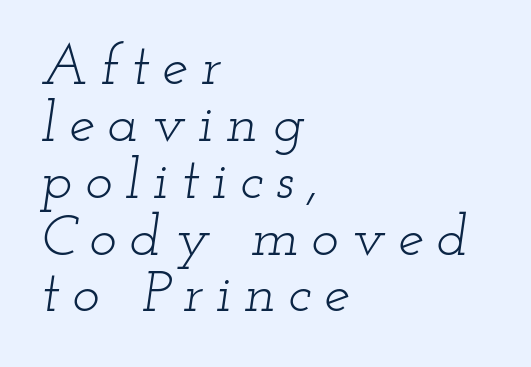
Q: Is the text bold? A: No.
Q: Is the text italic (slanted)? A: Yes, it leans right by about 12 degrees.
Q: Is the typeface a serif or a sans-serif typeface? A: Serif.
Q: Is the text underlined? A: No.
Q: How is the paragraph aligned? A: Left-aligned.
Q: Is the spacing between letters normal or unusually wide? A: Unusually wide.
Q: Is the spacing between lines tight, normal or loose? A: Tight.
Q: Width (condensed, normal, or wide)? A: Wide.
Q: Stroke contrast? A: Low.
Q: x-height? A: Small.
Q: Monospaced? A: No.
